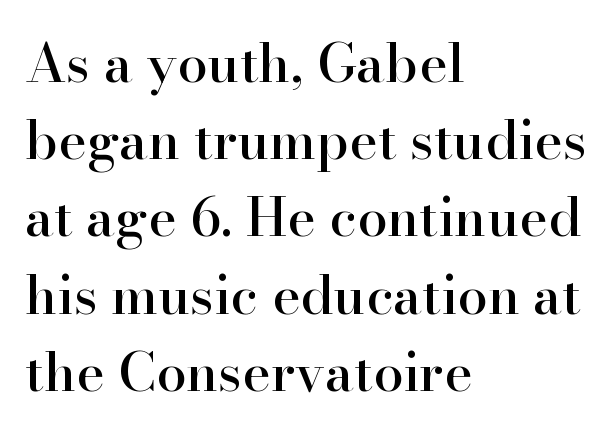
Here the glyphs are tracked normally, forming tight word shapes. If you drew a ruler down the left edge, every line would touch it. Think of a printed novel: that variable character pitch is what you see here. It's the straight-up-and-down kind of type.
